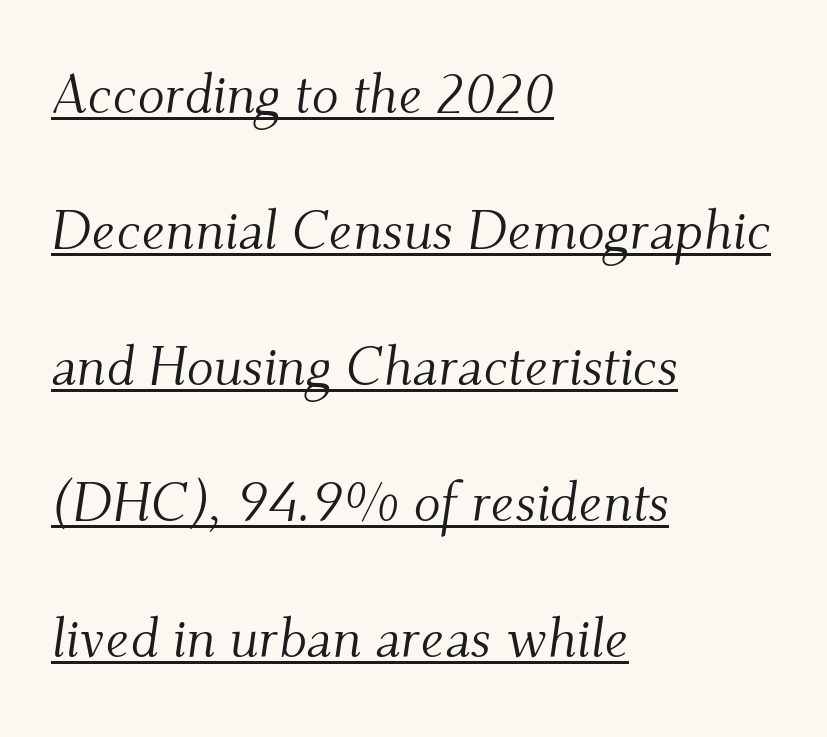
Varying glyph widths throughout — classic text-font behaviour. In terms of letterform style, serifs are clearly present. Does the leading feel generous? Absolutely, it's lavish. Weight: regular or lighter. Caption: lettering with a line underneath. Reading down the block, your eye returns to a fixed left position each line.
